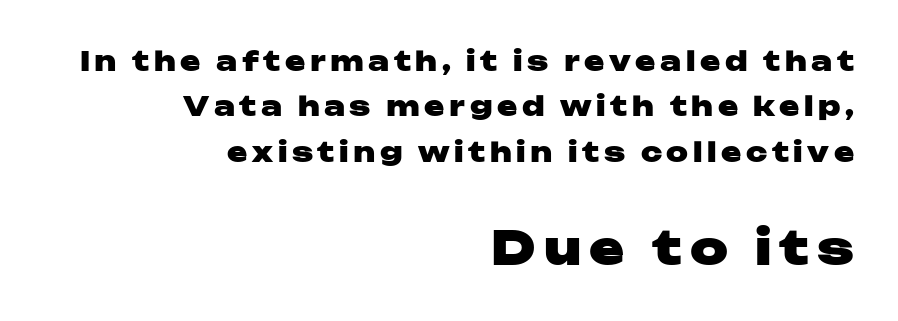
{"serif": "no", "italic": "no", "bold": "yes", "weight": "heavy", "width": "wide", "stroke_contrast": "low", "x_height": "medium", "monospaced": "no", "underline": "no", "align": "right", "line_spacing": "normal", "line_spacing_ratio": 1.68, "larger_block": "second", "size_ratio": 1.74, "glyph_px": 47}
